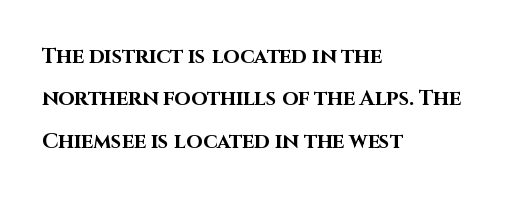
Set as a true bold cut, around the 700 mark. Words float on clear page, feet unadorned. A roman cut, with each character standing at attention. The ragged edge is on the right, which tells us the setting is flush left. Standard letterfit; no display-style spreading of the glyphs.
